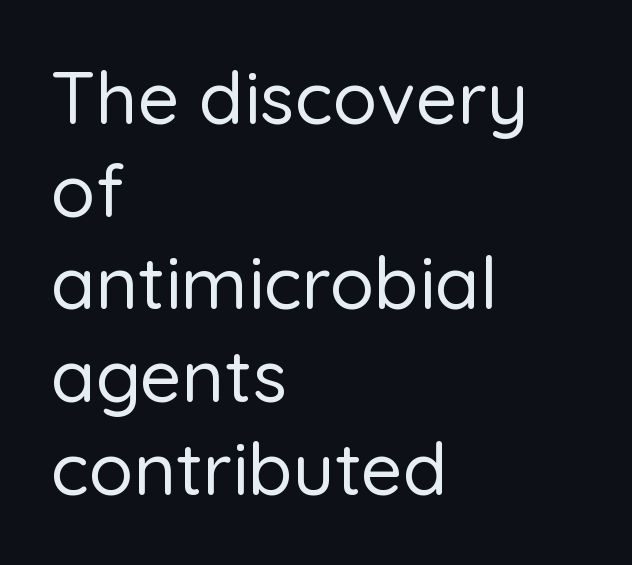
Q: Is the text italic (slanted)? A: No, it is upright.
Q: Is the typeface a serif or a sans-serif typeface? A: Sans-serif.
Q: Is the text underlined? A: No.
Q: How is the paragraph aligned? A: Left-aligned.
Q: Is the spacing between letters normal or unusually wide? A: Normal.
Q: Is the spacing between lines tight, normal or loose? A: Normal.
Q: Width (condensed, normal, or wide)? A: Normal.
Q: Stroke contrast? A: Low.
Q: x-height? A: Medium.
Q: Monospaced? A: No.
